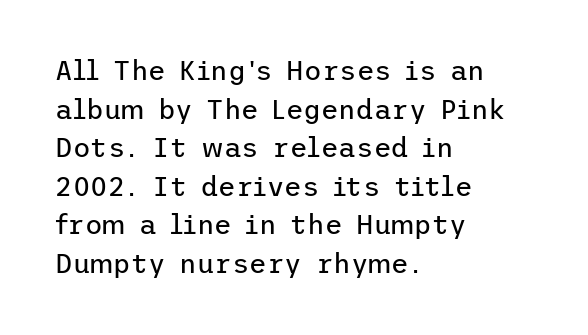
{"italic": "no", "bold": "no", "underline": "no", "align": "left", "line_spacing": "normal", "line_spacing_ratio": 1.43, "letter_spacing": "normal", "letter_spacing_em": 0.0, "glyph_px": 27}
